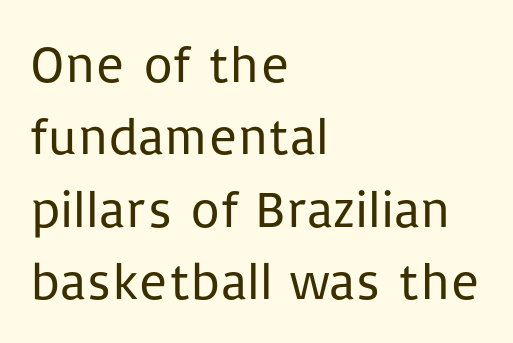
Q: Is the text bold? A: No.
Q: Is the text italic (slanted)? A: No, it is upright.
Q: Is the typeface a serif or a sans-serif typeface? A: Sans-serif.
Q: Is the text underlined? A: No.
Q: How is the paragraph aligned? A: Left-aligned.
Q: Is the spacing between letters normal or unusually wide? A: Normal.
Q: Is the spacing between lines tight, normal or loose? A: Normal.
Q: Width (condensed, normal, or wide)? A: Normal.
Q: Stroke contrast? A: Low.
Q: x-height? A: Medium.
Q: Monospaced? A: No.
